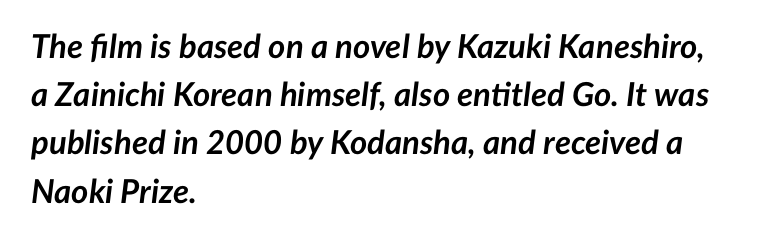
{"italic": "yes", "lean": "right", "slant_degrees": 7, "bold": "yes", "weight": "semibold", "width": "normal", "stroke_contrast": "low", "x_height": "medium", "monospaced": "no", "underline": "no", "align": "left", "line_spacing": "normal", "line_spacing_ratio": 1.46, "letter_spacing": "normal", "letter_spacing_em": 0.0, "glyph_px": 33}
